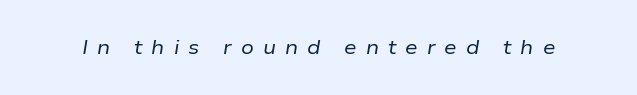
Q: Is the text bold? A: No.
Q: Is the text italic (slanted)? A: Yes, it leans right by about 9 degrees.
Q: Is the text underlined? A: No.
Q: Is the spacing between letters normal or unusually wide? A: Unusually wide.
